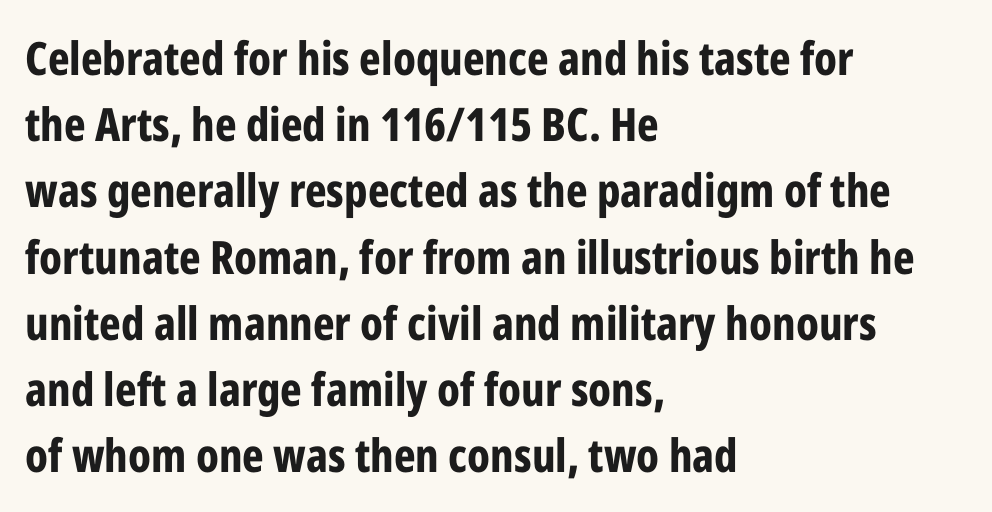
Q: Is the text bold? A: Yes.
Q: Is the text italic (slanted)? A: No, it is upright.
Q: Is the typeface a serif or a sans-serif typeface? A: Sans-serif.
Q: Is the text underlined? A: No.
Q: How is the paragraph aligned? A: Left-aligned.
Q: Is the spacing between letters normal or unusually wide? A: Normal.
Q: Is the spacing between lines tight, normal or loose? A: Normal.
Q: Width (condensed, normal, or wide)? A: Condensed.
Q: Stroke contrast? A: Low.
Q: x-height? A: Medium.
Q: Monospaced? A: No.
